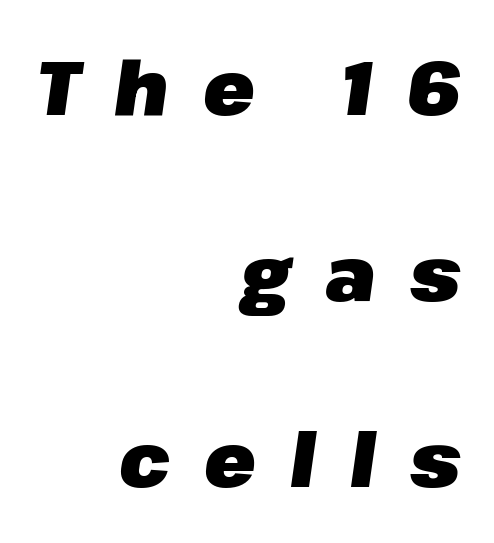
Notice how thick the strokes are: this is what a full bold looks like. Someone cranked the tracking dial way up on this one. The leading is generous, giving the passage an open texture. Varying glyph widths throughout — classic text-font behaviour. Unmarked baselines from the first word to the last. Each line ends at the same right margin while the left side varies.
